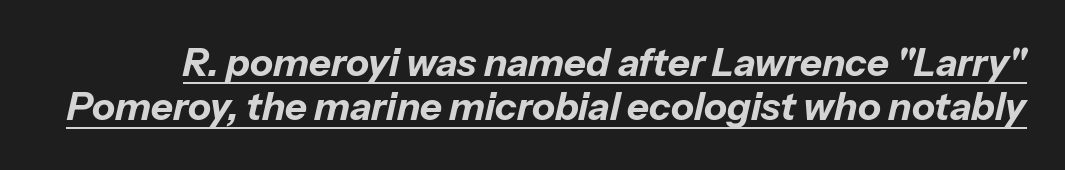
{"italic": "yes", "lean": "right", "slant_degrees": 13, "bold": "yes", "weight": "bold", "width": "normal", "stroke_contrast": "low", "x_height": "medium", "monospaced": "no", "underline": "yes", "line_spacing_ratio": 1.17, "letter_spacing": "normal", "letter_spacing_em": 0.0, "glyph_px": 38}
